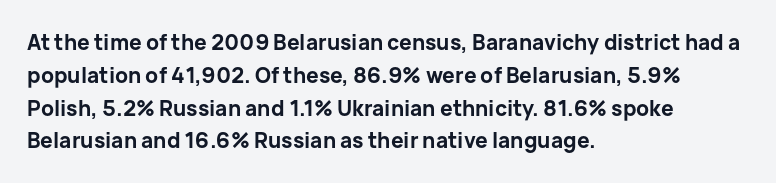
The image shows 21 px bold type, upright; set left-aligned, normal line spacing (1.56x), normal letter spacing, not underlined.
